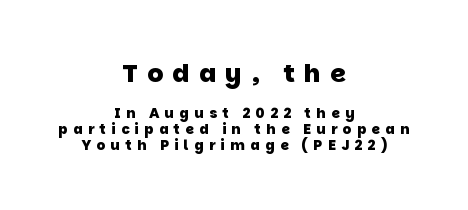
{"bold": "yes", "underline": "no", "align": "center", "line_spacing": "tight", "line_spacing_ratio": 1.13, "letter_spacing": "wide", "letter_spacing_em": 0.38, "larger_block": "first", "size_ratio": 1.79, "glyph_px": 25}
